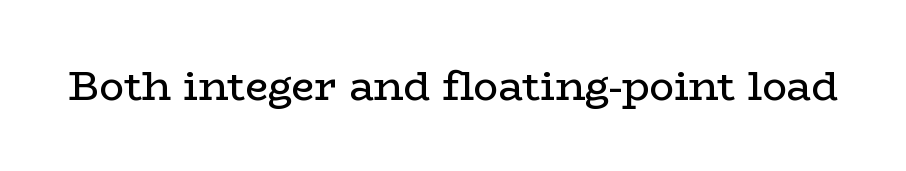
In terms of letterspacing, this is plain default setting. Stems and bowls with no extra thickness — not bold. Upright lettering throughout. The face used here is proportionally spaced, like ordinary book or web type.
